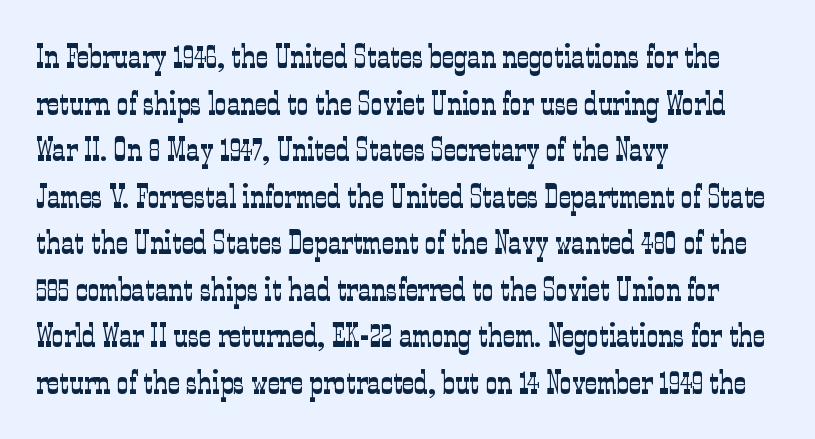
The image shows 33 px light, condensed serif type, upright; set left-aligned, normal line spacing (1.41x), normal letter spacing, not underlined; low stroke contrast and a medium x-height.
